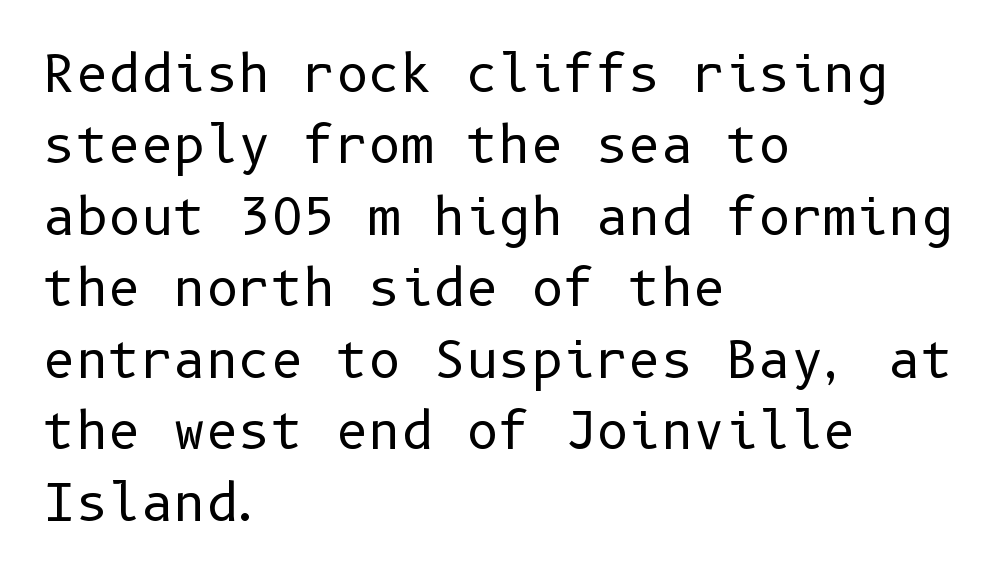
{"serif": "no", "italic": "no", "bold": "no", "weight": "regular", "width": "normal", "stroke_contrast": "low", "x_height": "medium", "underline": "no", "align": "left", "line_spacing": "normal", "line_spacing_ratio": 1.43, "letter_spacing": "normal", "letter_spacing_em": 0.0, "glyph_px": 50}
